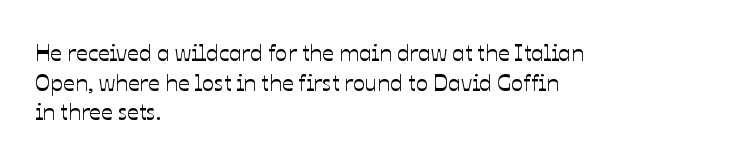
{"italic": "no", "underline": "no", "align": "left", "line_spacing": "normal", "line_spacing_ratio": 1.29, "letter_spacing": "normal", "letter_spacing_em": 0.0, "glyph_px": 23}
